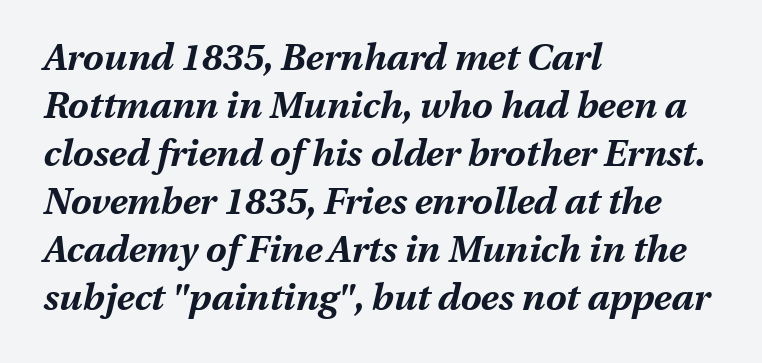
The image shows 37 px bold type, italic (leaning right); set left-aligned, normal line spacing (1.3x), normal letter spacing, not underlined; medium stroke contrast and a medium x-height.
